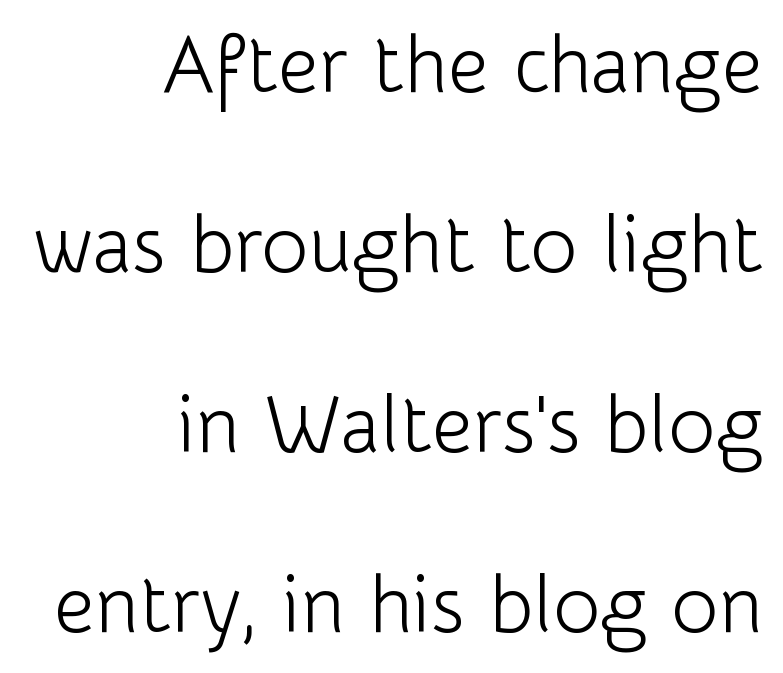
{"serif": "no", "italic": "no", "bold": "no", "weight": "light", "width": "normal", "stroke_contrast": "low", "x_height": "medium", "monospaced": "no", "underline": "no", "align": "right", "line_spacing": "loose", "line_spacing_ratio": 2.25, "letter_spacing": "normal", "letter_spacing_em": 0.0, "glyph_px": 80}
